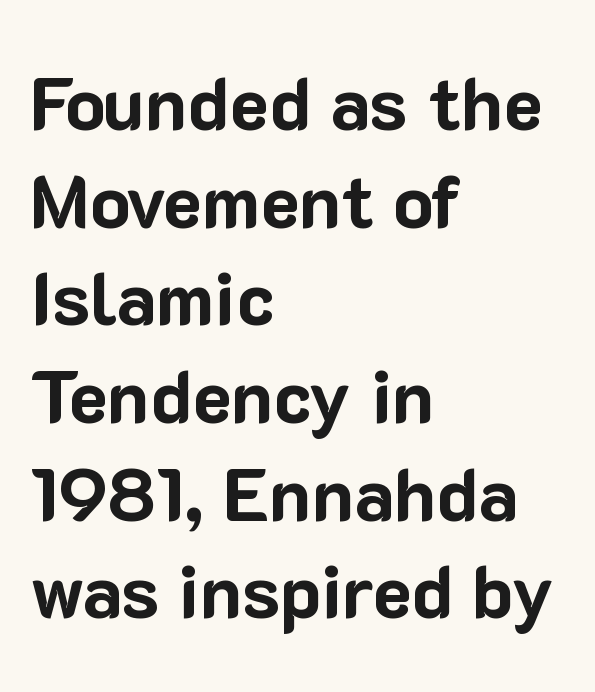
Q: Is the text bold? A: Yes.
Q: Is the text italic (slanted)? A: No, it is upright.
Q: Is the typeface a serif or a sans-serif typeface? A: Sans-serif.
Q: Is the text underlined? A: No.
Q: How is the paragraph aligned? A: Left-aligned.
Q: Is the spacing between letters normal or unusually wide? A: Normal.
Q: Is the spacing between lines tight, normal or loose? A: Normal.
Q: Width (condensed, normal, or wide)? A: Normal.
Q: Stroke contrast? A: Low.
Q: x-height? A: Medium.
Q: Monospaced? A: No.
